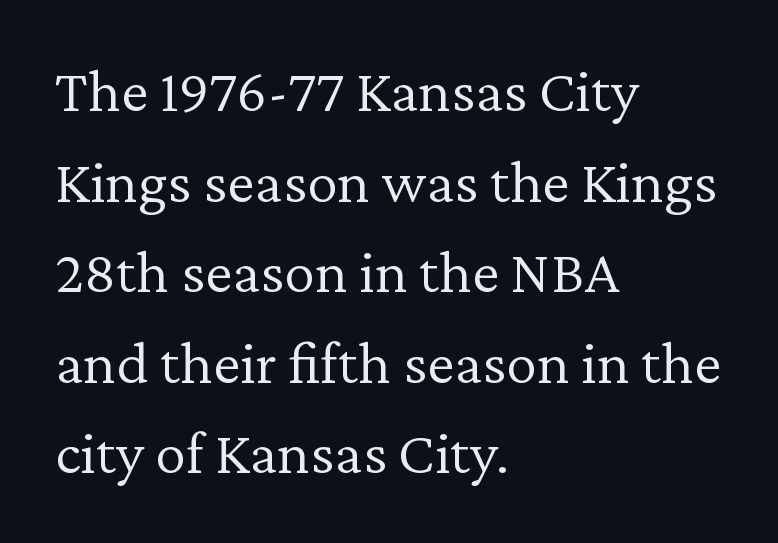
The image shows 62 px light serif type, upright; set left-aligned, normal line spacing (1.46x), normal letter spacing, not underlined; low stroke contrast and a medium x-height.
